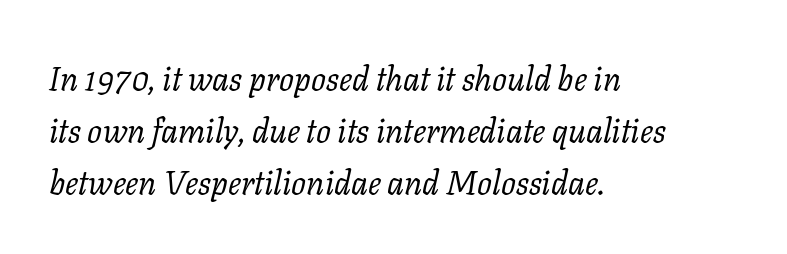
{"serif": "yes", "italic": "yes", "lean": "right", "slant_degrees": 11, "bold": "no", "weight": "regular", "width": "normal", "stroke_contrast": "low", "x_height": "medium", "monospaced": "no", "underline": "no", "align": "left", "line_spacing": "normal", "line_spacing_ratio": 1.57, "letter_spacing": "normal", "letter_spacing_em": 0.0, "glyph_px": 33}
